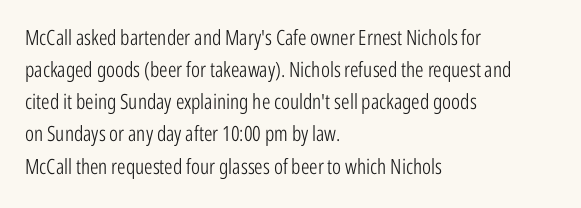
{"italic": "no", "bold": "no", "underline": "no", "align": "left", "line_spacing": "normal", "line_spacing_ratio": 1.53, "letter_spacing": "normal", "letter_spacing_em": 0.0, "glyph_px": 21}
